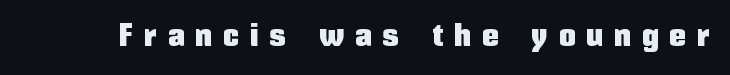
Observe the wide spacing: letters keep a clear distance from each other. No italicization has been applied; the sample stays upright. Descenders hang freely into open space. Type style note: lacks serifs. The face used here is proportionally spaced, like ordinary book or web type.
